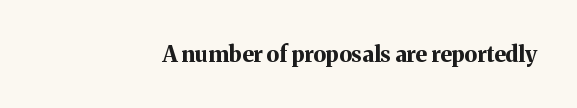
The image shows 22 px bold type, upright; set normal letter spacing, not underlined.
